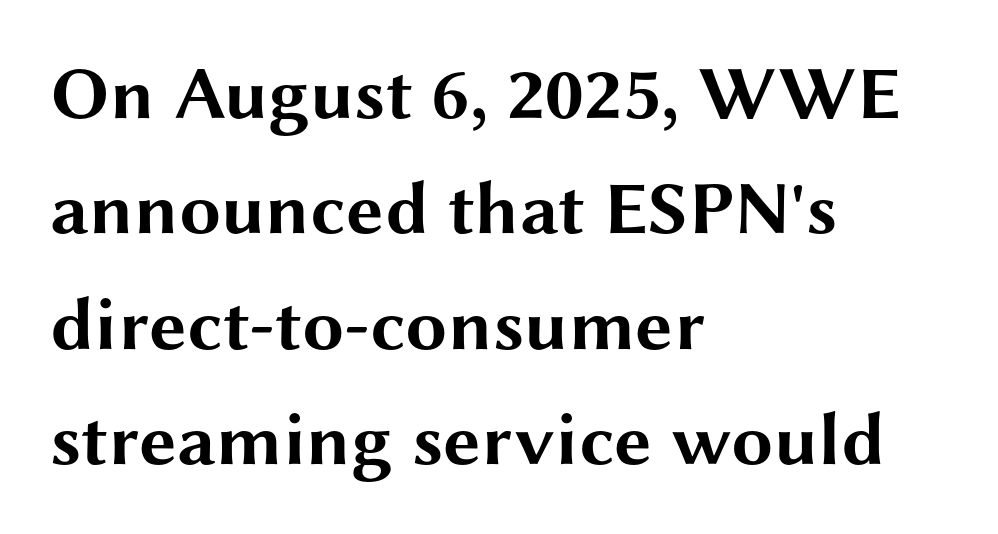
Each word holds together tightly as a unit, with standard inter-letter gaps. I'd call this a sans setting — the letters go barefoot. Students, observe: this is what conventionally led text looks like. Words float on clear page, feet unadorned. The compositor pushed each line to the left boundary. In terms of weight, the rendering is a true, heavy bold.
